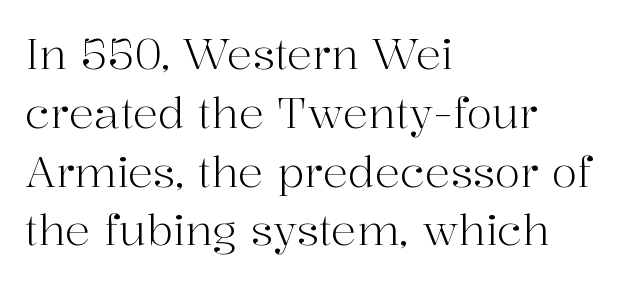
Q: Is the text bold? A: No.
Q: Is the text italic (slanted)? A: No, it is upright.
Q: Is the typeface a serif or a sans-serif typeface? A: Serif.
Q: Is the text underlined? A: No.
Q: How is the paragraph aligned? A: Left-aligned.
Q: Is the spacing between letters normal or unusually wide? A: Normal.
Q: Is the spacing between lines tight, normal or loose? A: Normal.
Q: Width (condensed, normal, or wide)? A: Normal.
Q: Stroke contrast? A: High.
Q: x-height? A: Medium.
Q: Monospaced? A: No.
